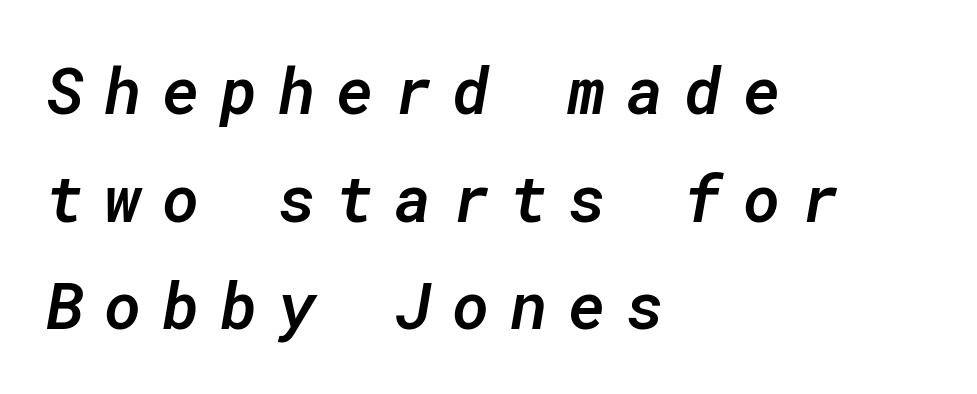
{"italic": "yes", "lean": "right", "slant_degrees": 10, "bold": "semi", "weight": "semibold", "width": "normal", "stroke_contrast": "low", "x_height": "medium", "monospaced": "yes", "underline": "no", "align": "left", "line_spacing": "normal", "line_spacing_ratio": 1.68, "letter_spacing": "wide", "letter_spacing_em": 0.32, "glyph_px": 64}
